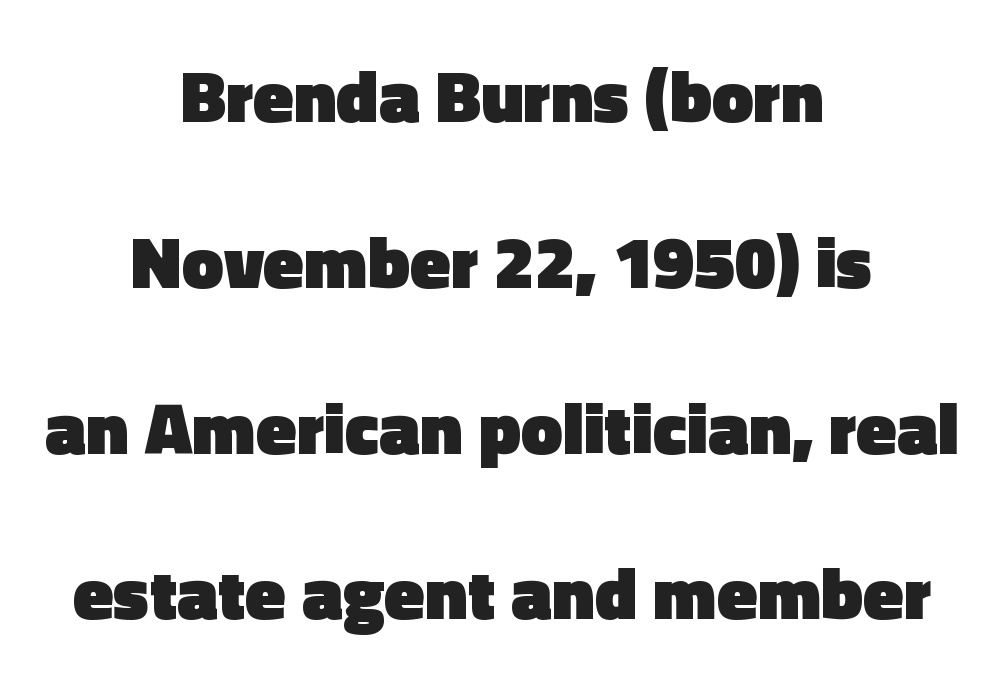
{"serif": "no", "italic": "no", "bold": "yes", "weight": "heavy", "width": "normal", "x_height": "medium", "monospaced": "no", "underline": "no", "align": "center", "line_spacing": "loose", "line_spacing_ratio": 2.24, "letter_spacing": "normal", "letter_spacing_em": 0.0, "glyph_px": 74}
